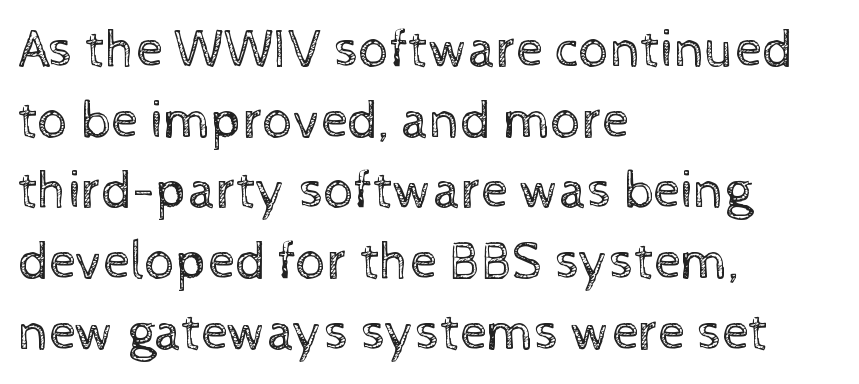
The image shows 54 px regular-weight type, upright; set left-aligned, normal line spacing (1.31x), normal letter spacing, not underlined; a medium x-height.
